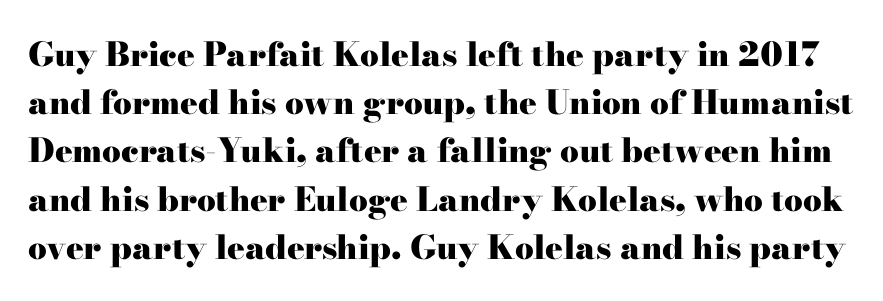
{"serif": "yes", "italic": "no", "bold": "yes", "weight": "heavy", "width": "wide", "stroke_contrast": "high", "x_height": "small", "monospaced": "no", "underline": "no", "line_spacing": "normal", "line_spacing_ratio": 1.46, "letter_spacing": "normal", "letter_spacing_em": 0.0, "glyph_px": 33}
